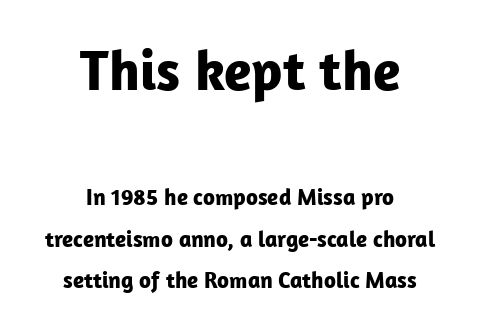
Here the designer chose a conventional face with non-uniform glyph widths. Thick stems and heavy bowls — unmistakably bold. A student would call this center alignment; a typographer would say set centered. Nope, not italic — everything's standing straight.
